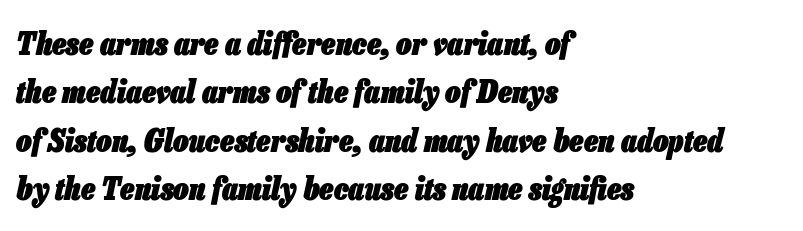
These lines keep a tight, regular rhythm from letter to letter. The glyphs have the mass of a bold cut. The passage is arranged the way most books set body copy — flush left. What's the leading like? Ordinary, nothing unusual. Words float on clear page, feet unadorned. Spacing verdict: proportional, widths tailored to each character.
